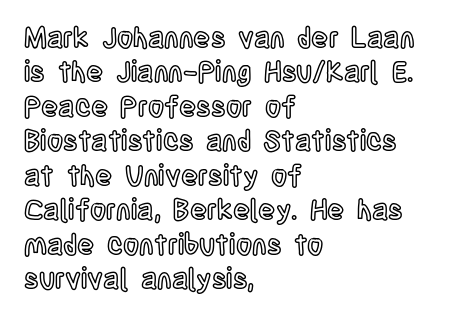
Q: Is the text italic (slanted)? A: No, it is upright.
Q: Is the text underlined? A: No.
Q: How is the paragraph aligned? A: Left-aligned.
Q: Is the spacing between letters normal or unusually wide? A: Normal.
Q: Width (condensed, normal, or wide)? A: Condensed.
Q: x-height? A: Large.
Q: Monospaced? A: No.
